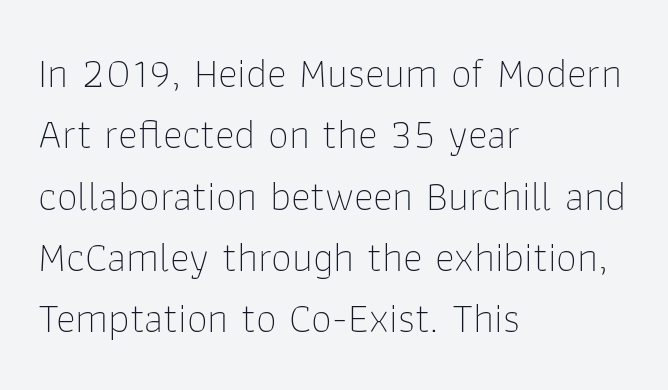
Q: Is the text bold? A: No.
Q: Is the text italic (slanted)? A: No, it is upright.
Q: Is the typeface a serif or a sans-serif typeface? A: Sans-serif.
Q: Is the text underlined? A: No.
Q: How is the paragraph aligned? A: Left-aligned.
Q: Is the spacing between letters normal or unusually wide? A: Normal.
Q: Is the spacing between lines tight, normal or loose? A: Normal.
Q: Width (condensed, normal, or wide)? A: Normal.
Q: Stroke contrast? A: Low.
Q: x-height? A: Medium.
Q: Monospaced? A: No.
